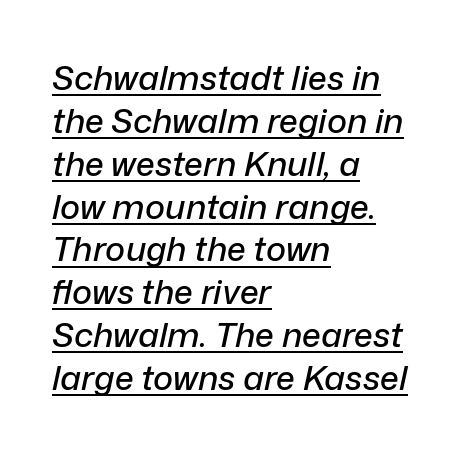
Letter spacing: default. The lines sit at an ordinary, default distance from one another. Emphasis-style slanted type is in use. Does the copy run flush right? No — it runs flush left. Every word sits above its own underline. Is this a fixed-width face? No — the glyphs have proportional, varying widths.
